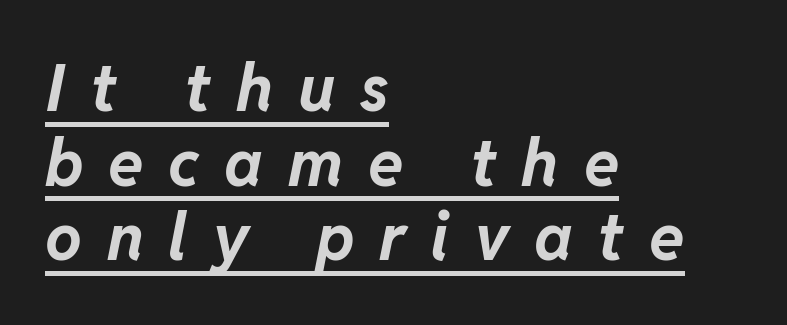
This sample uses expanded letter spacing, leaving extra air between glyphs. The face used here is proportionally spaced, like ordinary book or web type. A continuous stroke trails under the words, as in a hyperlink. Summary of weight: heavy, a full bold.
